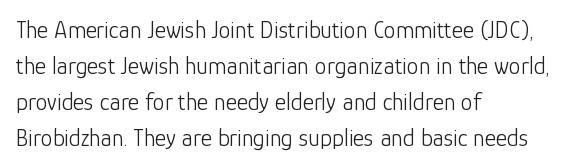
There is no visible air inserted between adjacent glyphs. The rendering anchors every line to the left-hand side. Counters stay open thanks to moderate or lighter strokes. Is there much room between lines? A standard amount, neither cramped nor airy. Type without underlining.
